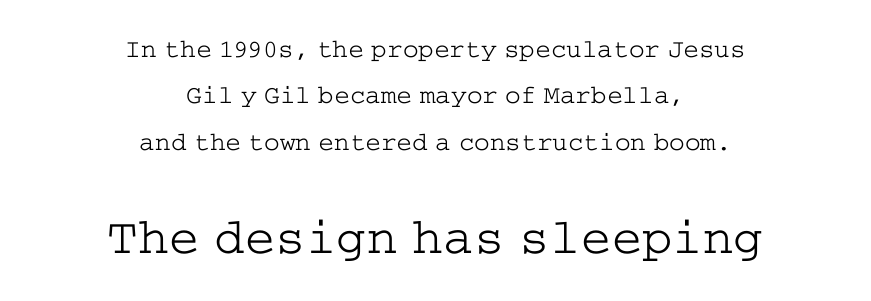
The type is set solid horizontally, with unmodified tracking. The letters carry serifs — small finishing strokes at the ends of their stems. Top chunk: small. Bottom chunk: large. These lines are centered, leaving both edges ragged. The baseline area is clear.
